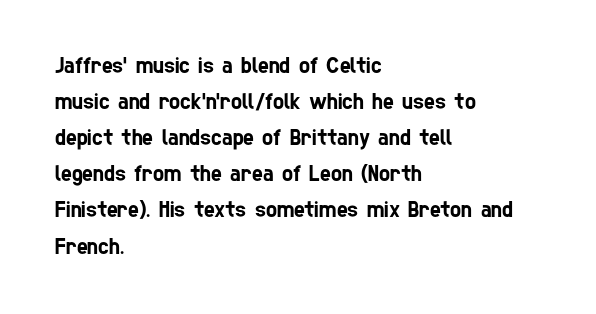
Compared with typical paragraphs, the rows here are spaced about the same. Short note: letters normally spaced. Visually the block forms a straight wall on the left and a jagged coastline on the right. The gap between lines stays unmarked.
